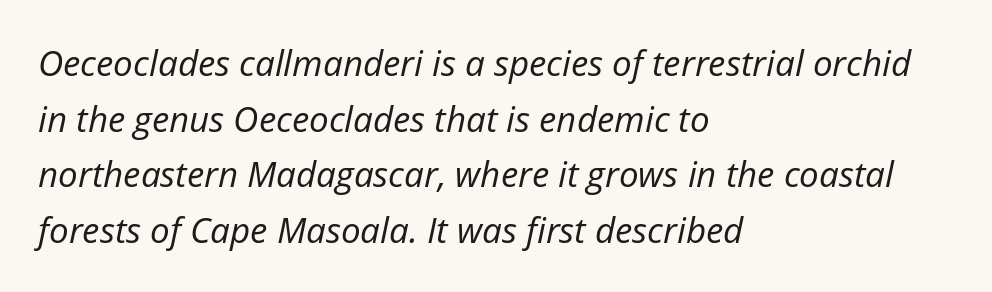
Q: Is the text bold? A: No.
Q: Is the text italic (slanted)? A: Yes, it leans right by about 12 degrees.
Q: Is the text underlined? A: No.
Q: How is the paragraph aligned? A: Left-aligned.
Q: Is the spacing between letters normal or unusually wide? A: Normal.
Q: Is the spacing between lines tight, normal or loose? A: Normal.
Q: Width (condensed, normal, or wide)? A: Normal.
Q: Stroke contrast? A: Low.
Q: x-height? A: Medium.
Q: Monospaced? A: No.
